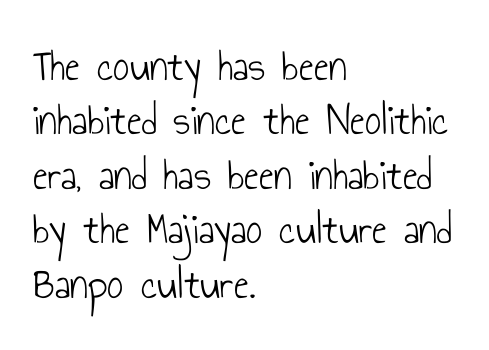
The image shows 45 px light, condensed sans-serif type, upright; set left-aligned, line spacing 1.21x, normal letter spacing, not underlined; low stroke contrast and a small x-height.
